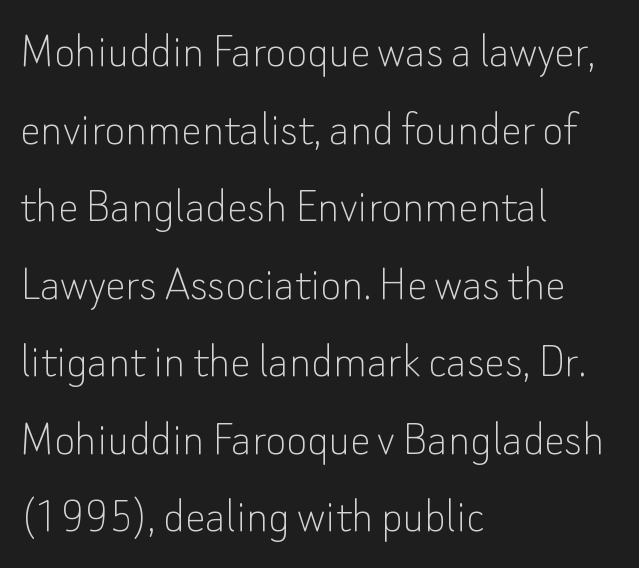
{"serif": "no", "italic": "no", "bold": "no", "weight": "thin", "width": "normal", "stroke_contrast": "low", "x_height": "small", "monospaced": "no", "underline": "no", "align": "left", "line_spacing": "normal", "line_spacing_ratio": 1.52, "letter_spacing": "normal", "letter_spacing_em": 0.0, "glyph_px": 51}
